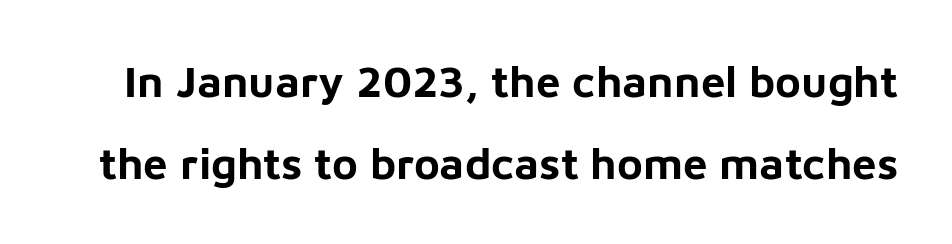
Q: Is the text bold? A: Yes.
Q: Is the text italic (slanted)? A: No, it is upright.
Q: Is the typeface a serif or a sans-serif typeface? A: Sans-serif.
Q: Is the text underlined? A: No.
Q: Is the spacing between letters normal or unusually wide? A: Normal.
Q: Width (condensed, normal, or wide)? A: Normal.
Q: Stroke contrast? A: Low.
Q: x-height? A: Medium.
Q: Monospaced? A: No.
